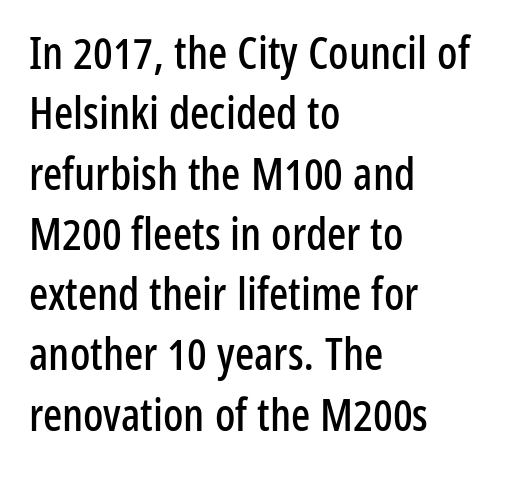
Classification — sans serif. Check the space under the baseline: it is left empty. Look at the tracking — it's just the regular setting, nothing added. The paragraph has a hard left edge and a soft right edge. Varying glyph widths throughout — classic text-font behaviour.
